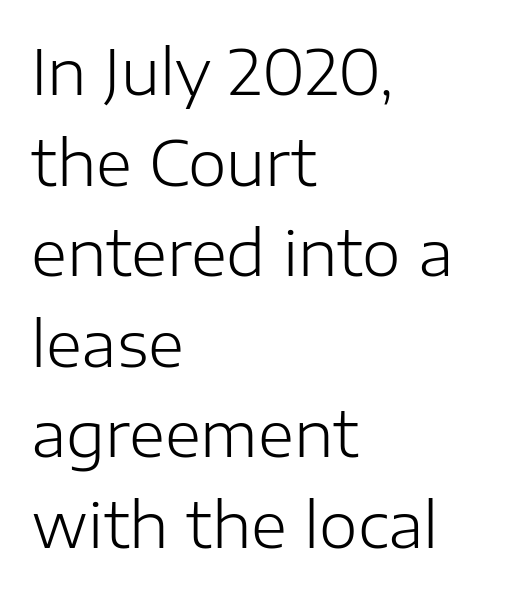
Q: Is the text bold? A: No.
Q: Is the text italic (slanted)? A: No, it is upright.
Q: Is the typeface a serif or a sans-serif typeface? A: Sans-serif.
Q: Is the text underlined? A: No.
Q: How is the paragraph aligned? A: Left-aligned.
Q: Is the spacing between letters normal or unusually wide? A: Normal.
Q: Is the spacing between lines tight, normal or loose? A: Normal.
Q: Width (condensed, normal, or wide)? A: Normal.
Q: Stroke contrast? A: Low.
Q: x-height? A: Medium.
Q: Monospaced? A: No.
